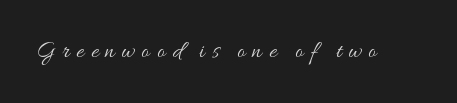
Each word looks stretched out because of the extra space between its letters. Each stroke keeps to a modest, everyday thickness or less. Check the space under the baseline: it is left empty.
